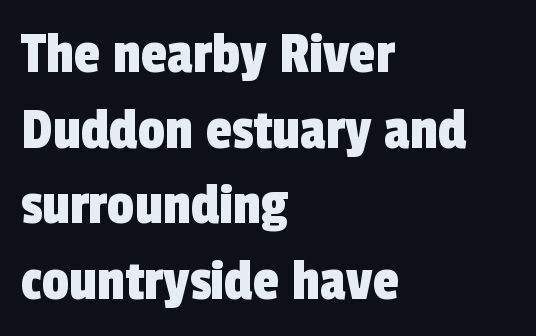
Q: Is the typeface a serif or a sans-serif typeface? A: Sans-serif.
Q: Is the text underlined? A: No.
Q: How is the paragraph aligned? A: Left-aligned.
Q: Is the spacing between letters normal or unusually wide? A: Normal.
Q: Is the spacing between lines tight, normal or loose? A: Normal.
Q: Width (condensed, normal, or wide)? A: Condensed.
Q: x-height? A: Medium.
Q: Monospaced? A: No.
